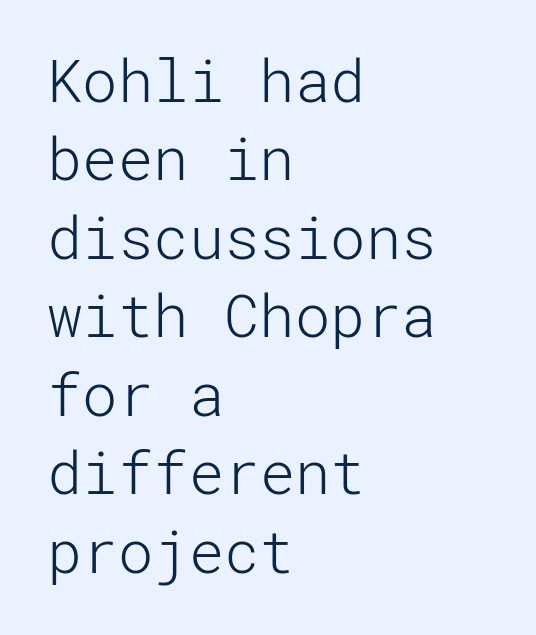
The image shows 59 px light sans-serif type, upright; set left-aligned, normal line spacing (1.33x), normal letter spacing, not underlined; low stroke contrast and a medium x-height.
